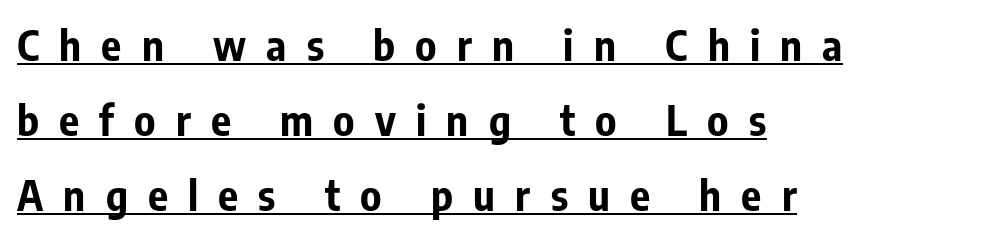
The image shows 42 px bold, condensed sans-serif type, upright; set left-aligned, line spacing 1.79x, unusually wide letter spacing (+0.48 em), underlined; low stroke contrast and a medium x-height.
